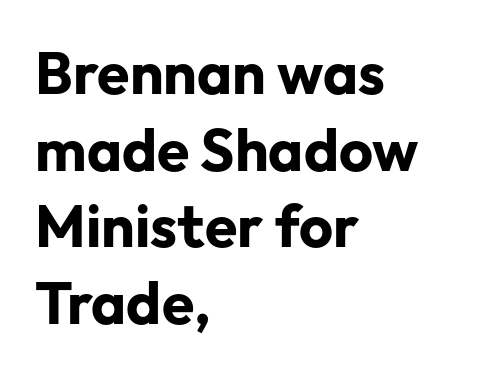
No italicization has been applied; the sample stays upright. Students, observe: this is what conventionally led text looks like. Horizontally, the lines are justified to the leading edge only. You can tell from the bare stems that sans-serif type was used. Think of a printed novel: that variable character pitch is what you see here. The zone under the glyphs is completely vacant.
